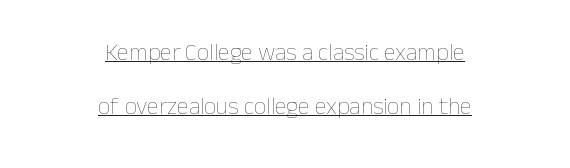
Weight: not bold — regular or lighter. Somebody hit Ctrl+U on this one — the words are underlined. Leading is clearly above the norm, producing a sparse column. Glyph-to-glyph distance matches everyday printed text. Teacher's note: observe the equal gaps on both sides — that is centered alignment. Italic: no, the glyphs are upright roman.
